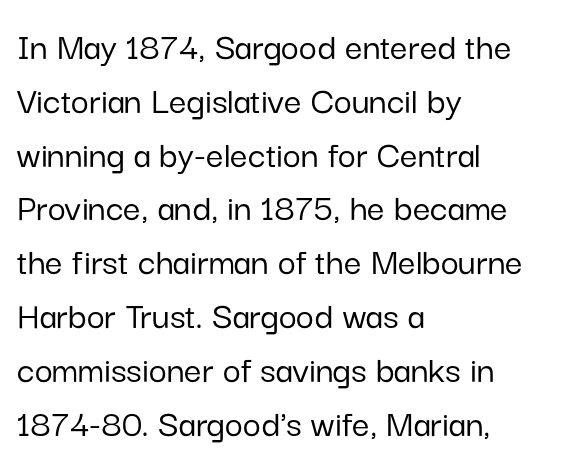
{"serif": "no", "italic": "no", "width": "normal", "stroke_contrast": "low", "x_height": "medium", "monospaced": "no", "underline": "no", "align": "left", "line_spacing": "normal", "line_spacing_ratio": 1.38, "letter_spacing": "normal", "letter_spacing_em": 0.0, "glyph_px": 39}
